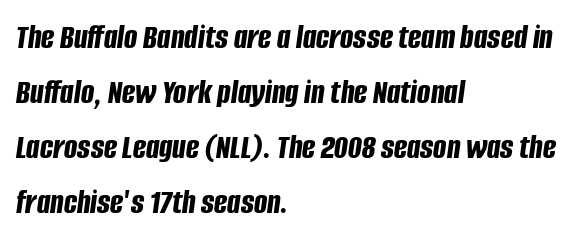
{"italic": "yes", "lean": "right", "slant_degrees": 8, "bold": "yes", "weight": "bold", "width": "condensed", "stroke_contrast": "low", "x_height": "large", "monospaced": "no", "underline": "no", "align": "left", "line_spacing": "normal", "line_spacing_ratio": 1.57, "letter_spacing": "normal", "letter_spacing_em": 0.0, "glyph_px": 35}
